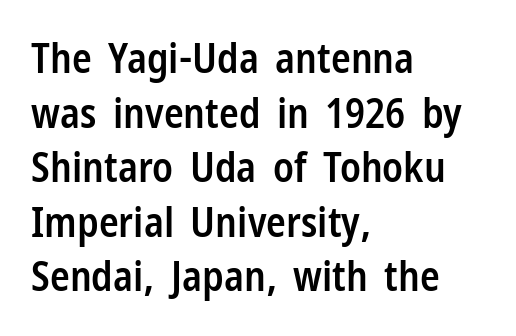
The image shows 41 px semibold, condensed sans-serif type, upright; set left-aligned, normal line spacing (1.33x), normal letter spacing, not underlined; low stroke contrast and a medium x-height.
